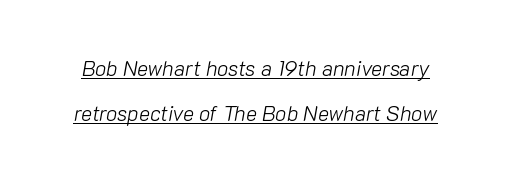
{"italic": "yes", "lean": "right", "slant_degrees": 10, "bold": "no", "underline": "yes", "line_spacing": "loose", "line_spacing_ratio": 2.16, "letter_spacing": "normal", "letter_spacing_em": 0.0, "glyph_px": 21}
